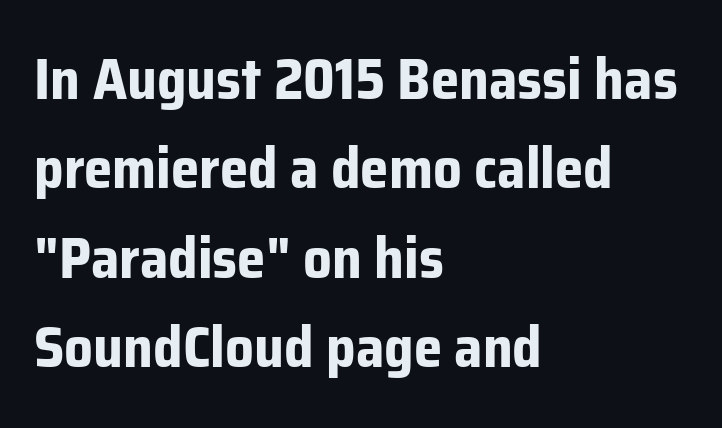
{"serif": "no", "italic": "no", "bold": "yes", "weight": "bold", "width": "normal", "stroke_contrast": "low", "x_height": "medium", "monospaced": "no", "underline": "no", "align": "left", "line_spacing": "normal", "line_spacing_ratio": 1.57, "letter_spacing": "normal", "letter_spacing_em": 0.0, "glyph_px": 57}
